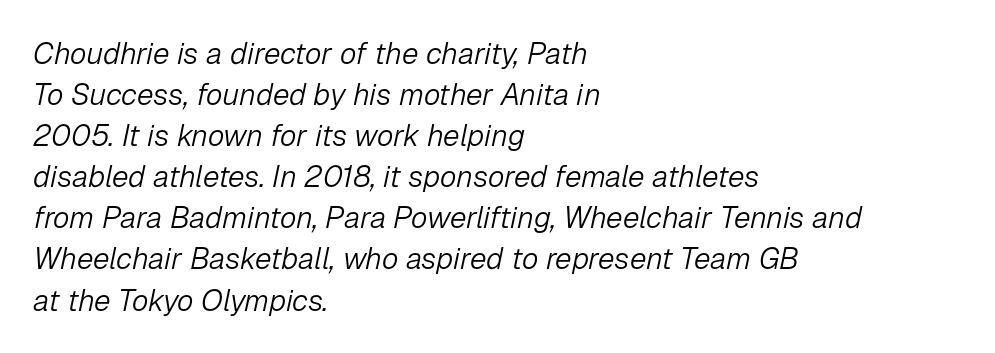
Q: Is the text bold? A: No.
Q: Is the text italic (slanted)? A: Yes, it leans right by about 12 degrees.
Q: Is the text underlined? A: No.
Q: How is the paragraph aligned? A: Left-aligned.
Q: Is the spacing between letters normal or unusually wide? A: Normal.
Q: Is the spacing between lines tight, normal or loose? A: Normal.
Q: Width (condensed, normal, or wide)? A: Normal.
Q: Stroke contrast? A: Low.
Q: x-height? A: Medium.
Q: Monospaced? A: No.
